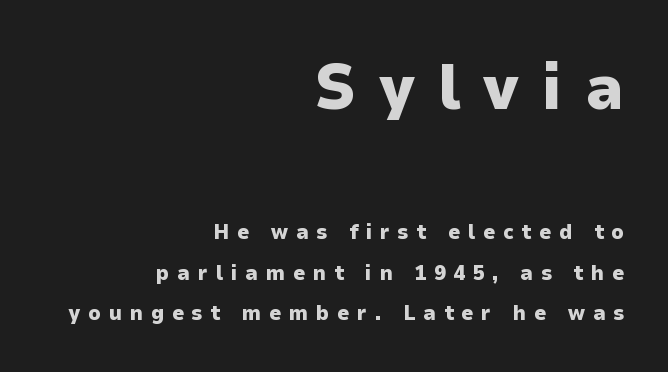
Do the letters lean? They stand straight. How would I describe the line gaps? Wide and relaxed. Bigger letters appear in the top chunk; the bottom chunk is reduced. Here the designer chose a conventional face with non-uniform glyph widths. The letters are spread apart with noticeably loose tracking. All the whitespace from short lines collects on the left.
